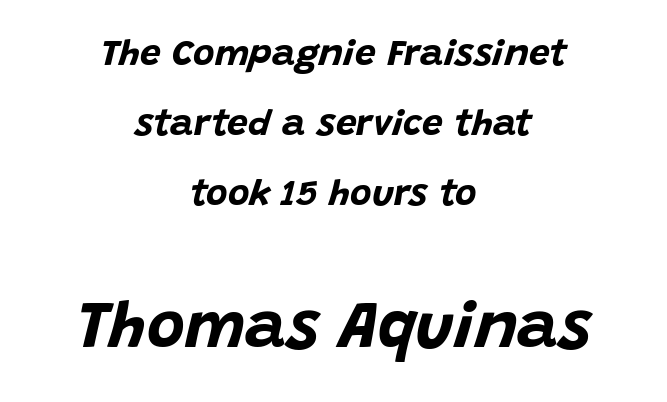
Q: Is the text bold? A: Yes.
Q: Is the text italic (slanted)? A: Yes, it leans right by about 15 degrees.
Q: Is the text underlined? A: No.
Q: How is the paragraph aligned? A: Centered.
Q: Is the spacing between letters normal or unusually wide? A: Normal.
Q: Which block of text is set in a larger size, the first (top) or the second (bottom)? A: The second (bottom) one.
Q: Width (condensed, normal, or wide)? A: Normal.
Q: Stroke contrast? A: Low.
Q: x-height? A: Large.
Q: Monospaced? A: No.
